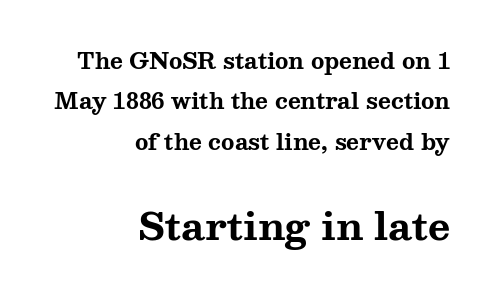
All the whitespace from short lines collects on the left. Descender tails drop into unmarked territory. The face used here appears at its bigger size in the lower chunk. What stands out about the letter spacing? Nothing — it is the standard amount.
